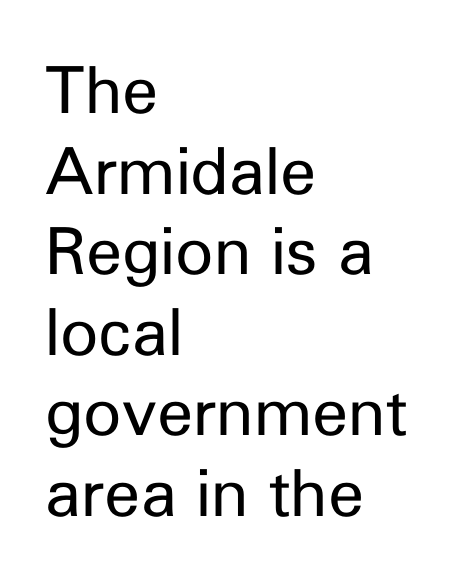
{"serif": "no", "italic": "no", "bold": "no", "weight": "regular", "width": "normal", "stroke_contrast": "low", "x_height": "medium", "monospaced": "no", "underline": "no", "align": "left", "line_spacing_ratio": 1.24, "letter_spacing": "normal", "letter_spacing_em": 0.0, "glyph_px": 65}
